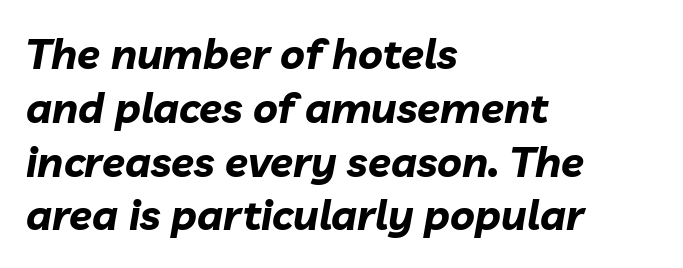
The image shows 42 px bold type, italic (leaning right); set left-aligned, normal line spacing (1.28x), normal letter spacing, not underlined; low stroke contrast and a medium x-height.
